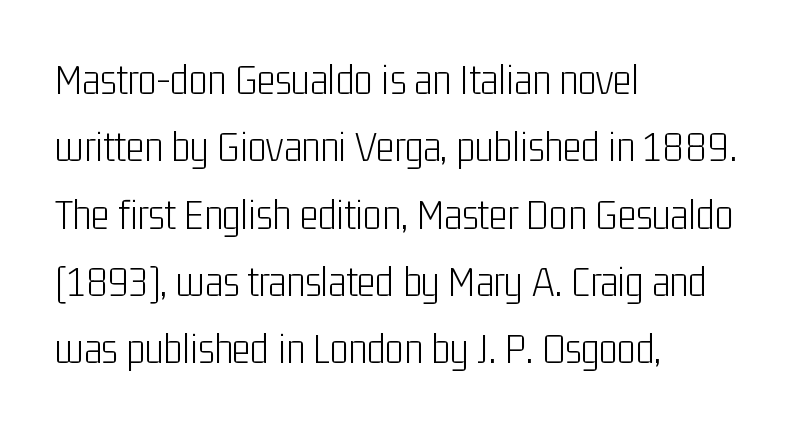
{"serif": "no", "italic": "no", "bold": "no", "weight": "light", "width": "condensed", "stroke_contrast": "low", "x_height": "medium", "monospaced": "no", "underline": "no", "align": "left", "line_spacing": "normal", "line_spacing_ratio": 1.53, "letter_spacing": "normal", "letter_spacing_em": 0.0, "glyph_px": 44}
